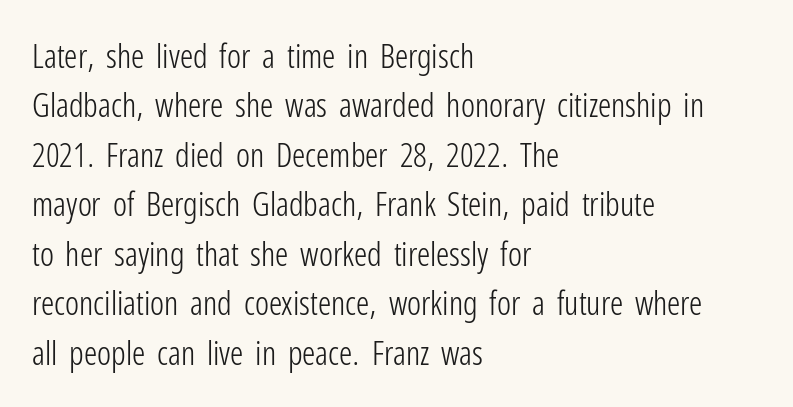
The image shows 33 px light, condensed sans-serif type, upright; set left-aligned, normal line spacing (1.5x), normal letter spacing, not underlined; low stroke contrast and a medium x-height.
